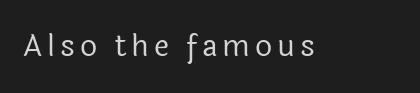
Q: Is the text bold? A: No.
Q: Is the text italic (slanted)? A: No, it is upright.
Q: Is the typeface a serif or a sans-serif typeface? A: Sans-serif.
Q: Is the text underlined? A: No.
Q: Width (condensed, normal, or wide)? A: Normal.
Q: x-height? A: Medium.
Q: Monospaced? A: No.
